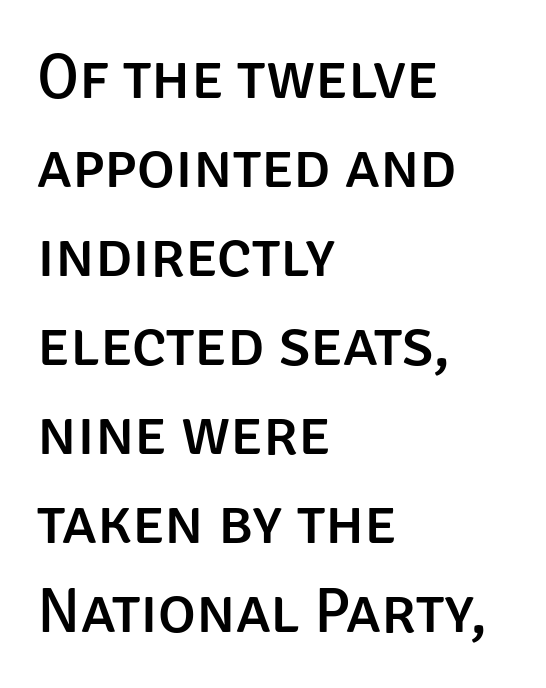
Q: Is the text italic (slanted)? A: No, it is upright.
Q: Is the typeface a serif or a sans-serif typeface? A: Sans-serif.
Q: Is the text underlined? A: No.
Q: How is the paragraph aligned? A: Left-aligned.
Q: Is the spacing between letters normal or unusually wide? A: Normal.
Q: Is the spacing between lines tight, normal or loose? A: Normal.
Q: Width (condensed, normal, or wide)? A: Normal.
Q: Stroke contrast? A: Low.
Q: x-height? A: Large.
Q: Monospaced? A: No.
